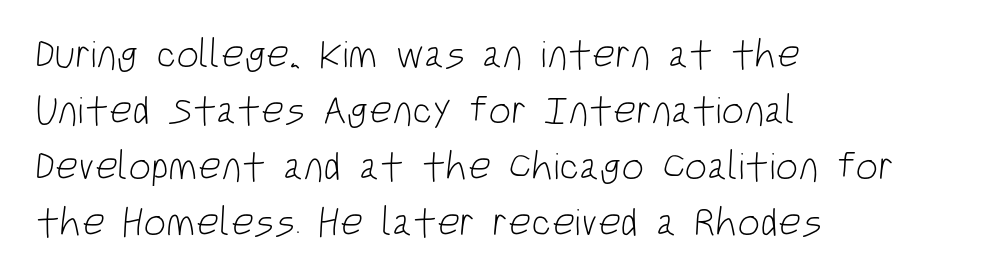
{"serif": "no", "bold": "no", "weight": "light", "width": "condensed", "stroke_contrast": "low", "x_height": "large", "monospaced": "no", "underline": "no", "align": "left", "line_spacing": "normal", "line_spacing_ratio": 1.4, "letter_spacing": "normal", "letter_spacing_em": 0.0, "glyph_px": 40}
